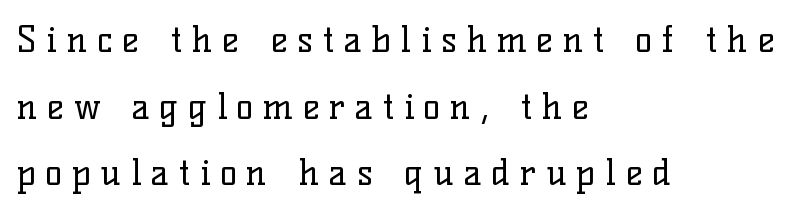
The image shows 36 px regular-weight serif type, upright; set left-aligned, line spacing 1.85x, unusually wide letter spacing (+0.27 em), not underlined; low stroke contrast and a medium x-height.
